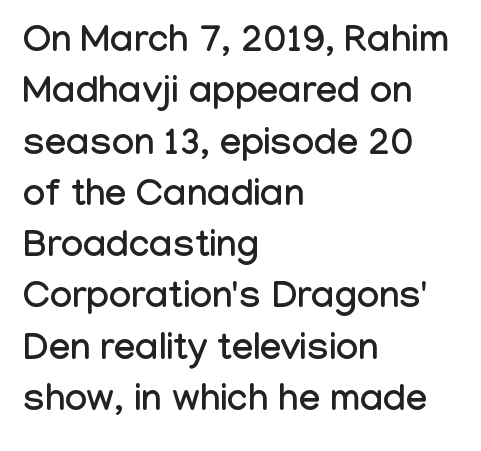
The image shows 38 px condensed sans-serif type, upright; set left-aligned, normal line spacing (1.35x), normal letter spacing, not underlined; low stroke contrast and a medium x-height.
